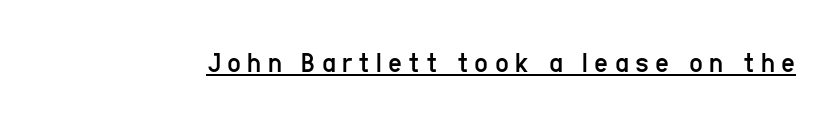
The image shows 30 px regular-weight, condensed sans-serif type, upright; set unusually wide letter spacing (+0.21 em), underlined; low stroke contrast and a medium x-height.
